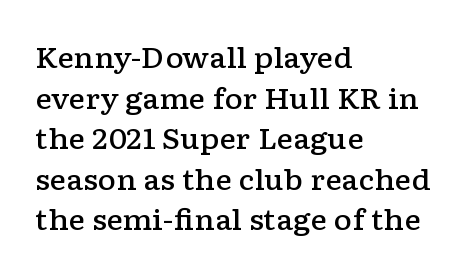
Leading: standard. Lines of text with bare space underneath. Inter-character spacing is left at the font's built-in metrics. The rendering uses natural spacing where letterforms have individual widths. The glyphs have the mass of a demibold cut, below bold.
